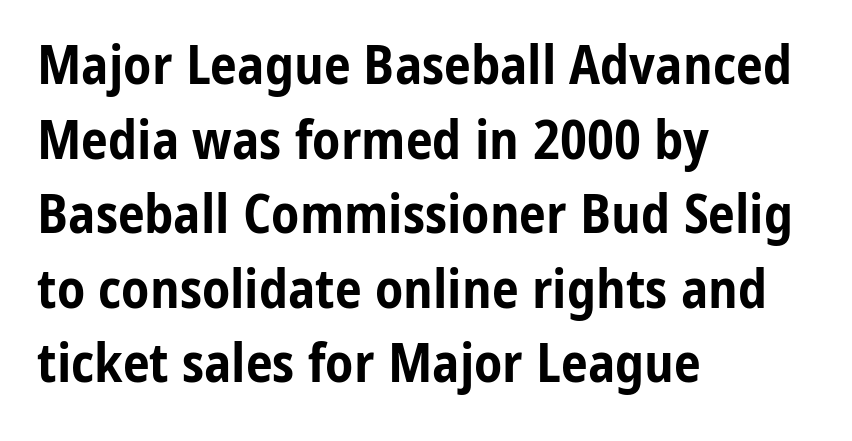
The image shows 54 px bold, condensed sans-serif type, upright; set left-aligned, normal line spacing (1.38x), normal letter spacing, not underlined; low stroke contrast and a medium x-height.
